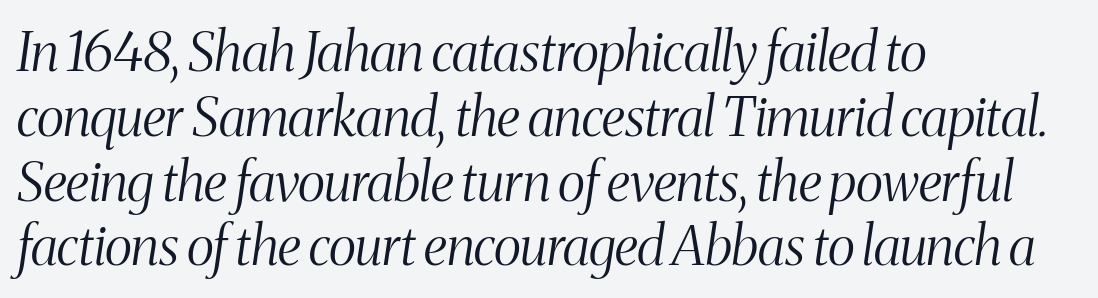
{"serif": "yes", "italic": "yes", "lean": "right", "slant_degrees": 8, "bold": "no", "weight": "light", "width": "condensed", "stroke_contrast": "medium", "x_height": "medium", "monospaced": "no", "underline": "no", "align": "left", "line_spacing_ratio": 1.2, "letter_spacing": "normal", "letter_spacing_em": 0.0, "glyph_px": 54}
